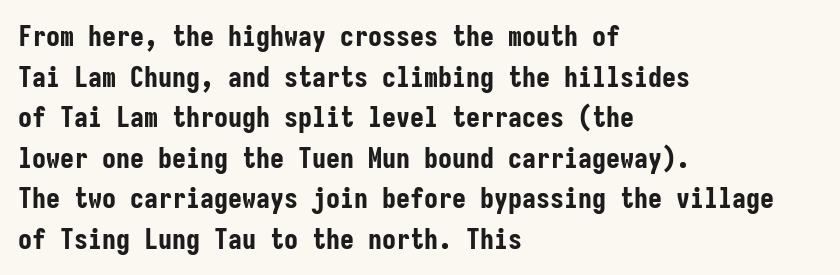
Q: Is the text bold? A: Yes.
Q: Is the text italic (slanted)? A: No, it is upright.
Q: Is the typeface a serif or a sans-serif typeface? A: Sans-serif.
Q: Is the text underlined? A: No.
Q: How is the paragraph aligned? A: Left-aligned.
Q: Is the spacing between letters normal or unusually wide? A: Normal.
Q: Is the spacing between lines tight, normal or loose? A: Normal.
Q: Width (condensed, normal, or wide)? A: Condensed.
Q: Stroke contrast? A: Low.
Q: x-height? A: Medium.
Q: Monospaced? A: Yes.
